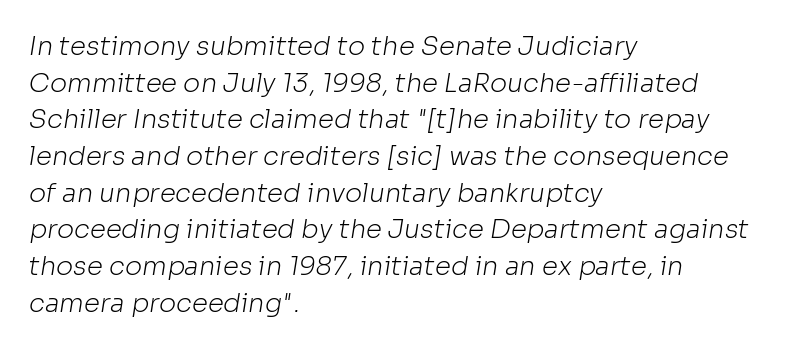
Interline gaps are of average width in this sample. The face looks like a standard text weight, possibly lighter. The line texture is even and compact thanks to regular tracking. Just letters on the line, the space beneath them empty. This sample is left-justified, so line endings fall wherever the words run out.
